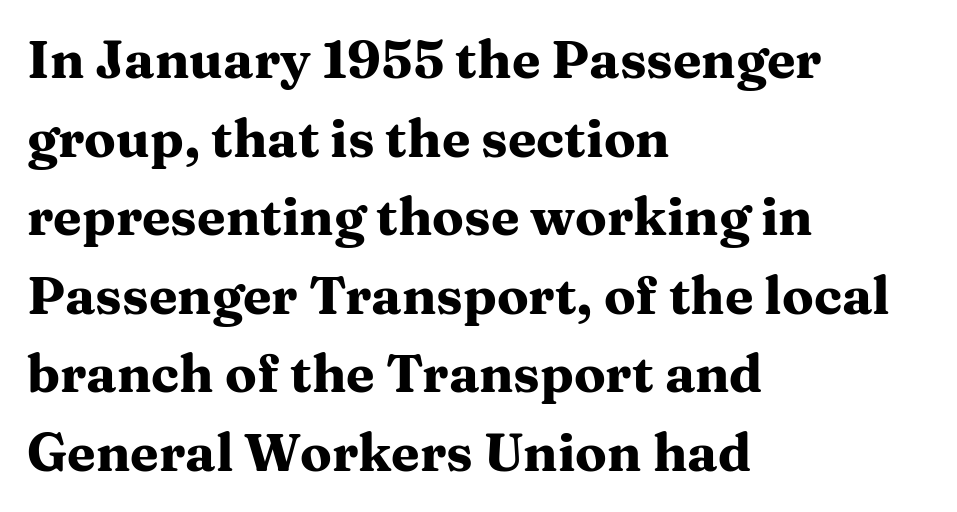
The image shows 52 px heavy, wide serif type, upright; set left-aligned, normal line spacing (1.51x), normal letter spacing, not underlined; medium stroke contrast and a medium x-height.
